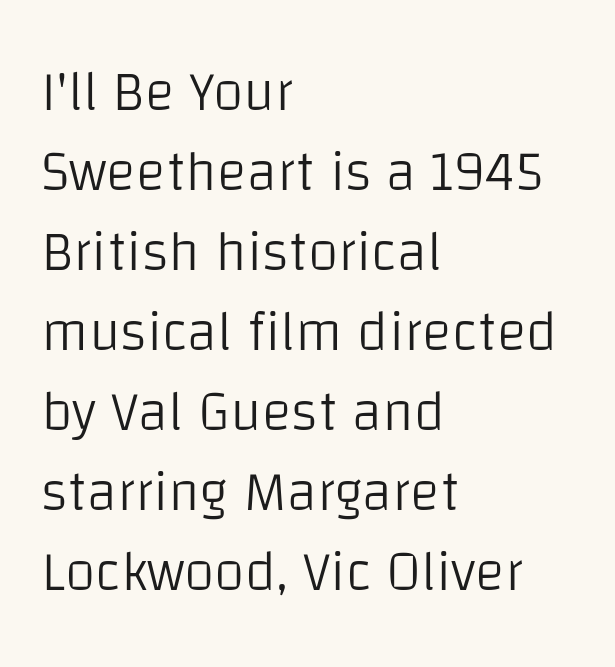
Q: Is the text bold? A: No.
Q: Is the text italic (slanted)? A: No, it is upright.
Q: Is the typeface a serif or a sans-serif typeface? A: Sans-serif.
Q: Is the text underlined? A: No.
Q: How is the paragraph aligned? A: Left-aligned.
Q: Is the spacing between letters normal or unusually wide? A: Normal.
Q: Is the spacing between lines tight, normal or loose? A: Normal.
Q: Width (condensed, normal, or wide)? A: Normal.
Q: Stroke contrast? A: Low.
Q: x-height? A: Large.
Q: Monospaced? A: No.
